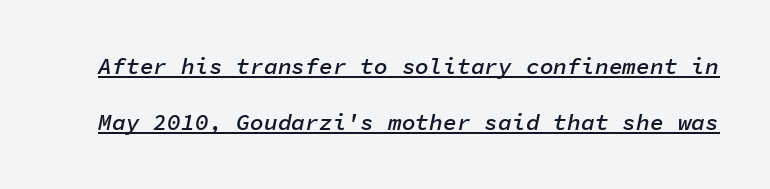
Q: Is the text bold? A: Semi-bold.
Q: Is the text italic (slanted)? A: Yes, it leans right by about 11 degrees.
Q: Is the text underlined? A: Yes.
Q: Is the spacing between letters normal or unusually wide? A: Normal.
Q: Is the spacing between lines tight, normal or loose? A: Loose.
